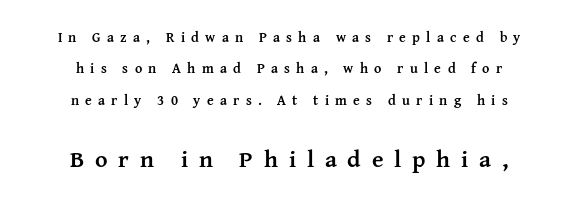
{"italic": "no", "bold": "yes", "underline": "no", "align": "center", "line_spacing": "loose", "line_spacing_ratio": 2.25, "letter_spacing": "wide", "letter_spacing_em": 0.45, "larger_block": "second", "size_ratio": 1.71, "glyph_px": 24}
